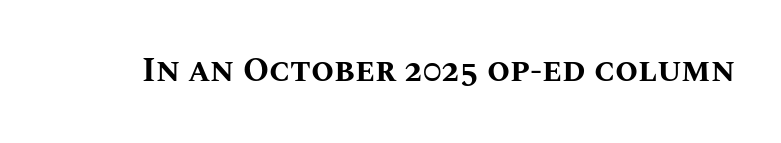
Observe the ordinary spacing: letters are neighbours, not strangers. These lines are rendered in a variable-pitch font. Anything drawn beneath the words? Only blank space. Notice how thick the strokes are: this is what a full bold looks like.
